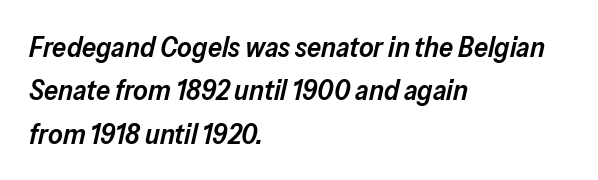
The image shows 28 px semibold type, italic (leaning right); set left-aligned, normal line spacing (1.55x), normal letter spacing, not underlined; low stroke contrast and a medium x-height.
